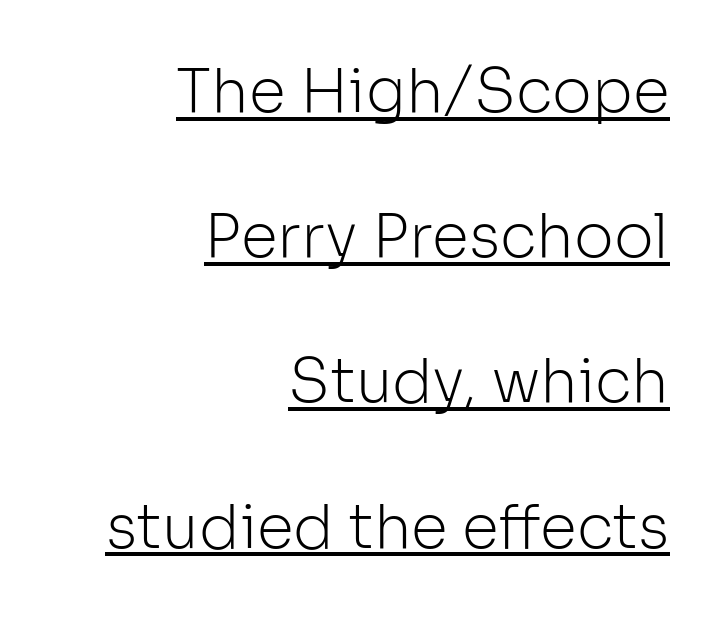
The image shows 60 px light sans-serif type, upright; set right-aligned, loose line spacing (2.42x), normal letter spacing, underlined; low stroke contrast and a medium x-height.
